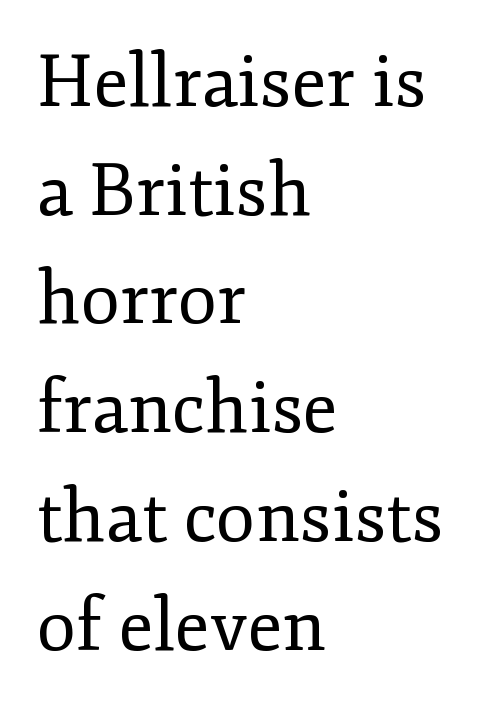
Examine the stroke ends and you'll spot serifs. Varying glyph widths throughout — classic text-font behaviour. Beneath every word, the page is bare. Caption: face not bold, strokes unweighted. Characters follow at the spacing the type designer built in. Every row of glyphs begins at an identical x-position on the left.
